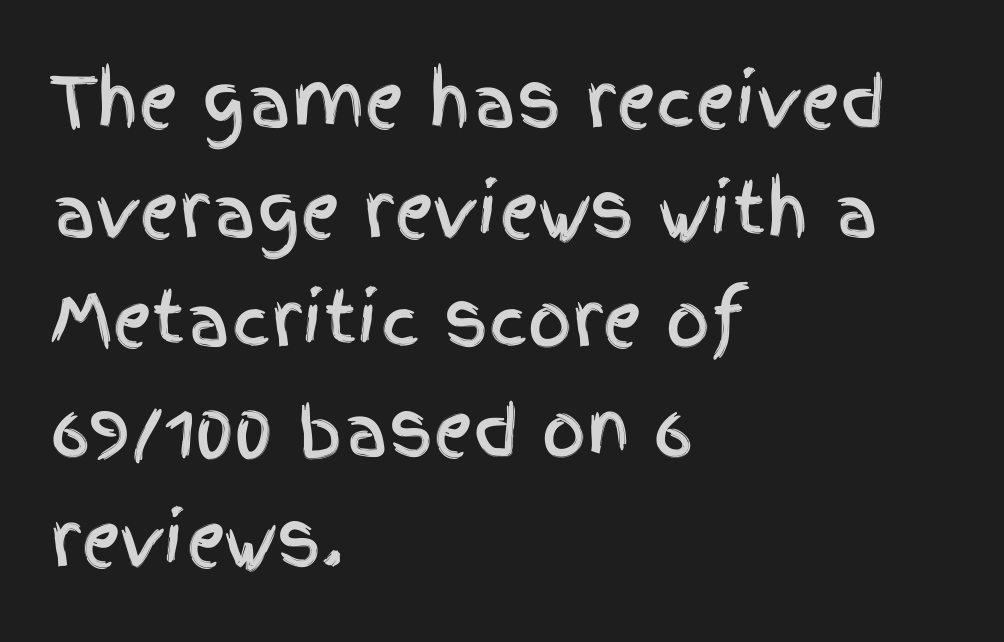
The image shows 69 px condensed sans-serif type, upright; set left-aligned, normal line spacing (1.59x), normal letter spacing, not underlined; a large x-height.
